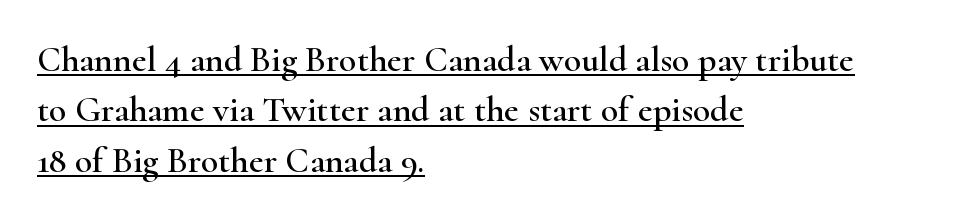
The image shows 36 px wide serif type, upright; set left-aligned, normal line spacing (1.4x), normal letter spacing, underlined; high stroke contrast and a small x-height.
